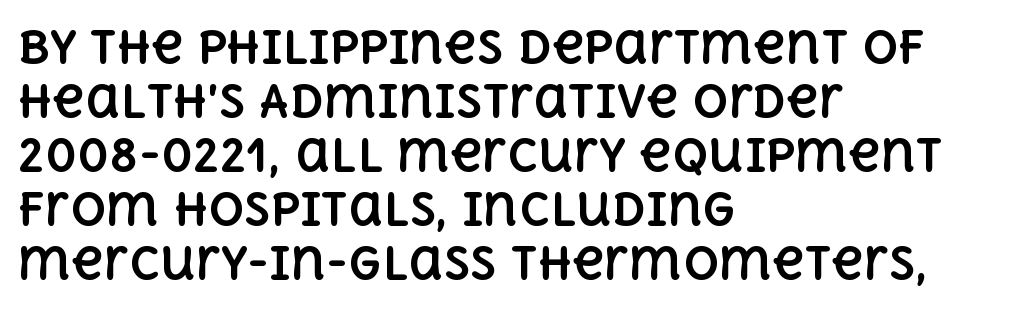
Q: Is the text bold? A: Yes.
Q: Is the text italic (slanted)? A: No, it is upright.
Q: Is the text underlined? A: No.
Q: How is the paragraph aligned? A: Left-aligned.
Q: Is the spacing between letters normal or unusually wide? A: Normal.
Q: Width (condensed, normal, or wide)? A: Normal.
Q: x-height? A: Large.
Q: Monospaced? A: No.
